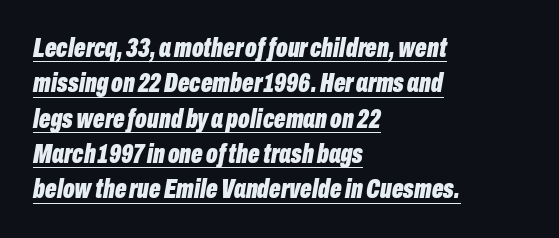
The image shows 27 px bold type, italic (leaning right); set left-aligned, normal line spacing (1.31x), normal letter spacing, underlined.
